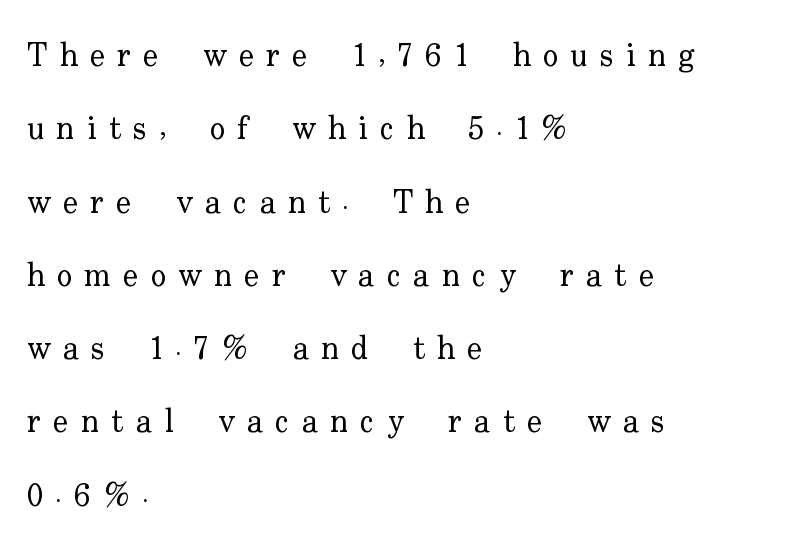
{"serif": "yes", "italic": "no", "bold": "no", "weight": "regular", "width": "normal", "stroke_contrast": "low", "x_height": "small", "monospaced": "no", "underline": "no", "align": "left", "line_spacing": "loose", "line_spacing_ratio": 2.29, "letter_spacing": "wide", "letter_spacing_em": 0.39, "glyph_px": 32}
